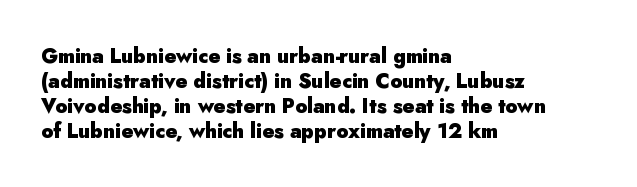
Q: Is the text bold? A: Yes.
Q: Is the text italic (slanted)? A: No, it is upright.
Q: Is the text underlined? A: No.
Q: How is the paragraph aligned? A: Left-aligned.
Q: Is the spacing between letters normal or unusually wide? A: Normal.
Q: Is the spacing between lines tight, normal or loose? A: Normal.
